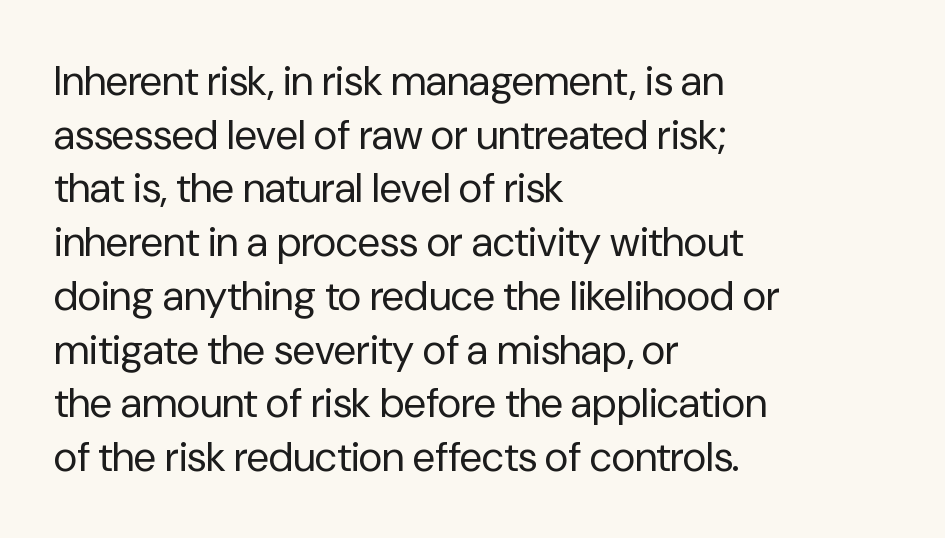
{"serif": "no", "italic": "no", "bold": "no", "weight": "regular", "width": "normal", "stroke_contrast": "low", "x_height": "medium", "monospaced": "no", "underline": "no", "align": "left", "line_spacing": "normal", "line_spacing_ratio": 1.31, "letter_spacing": "normal", "letter_spacing_em": 0.0, "glyph_px": 41}
